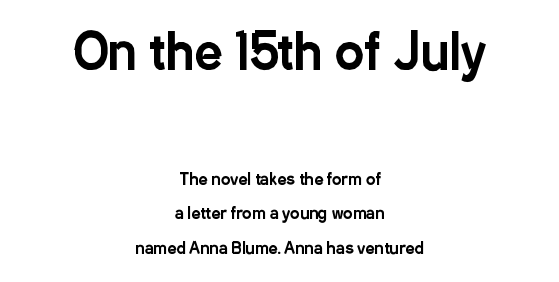
The image shows 49 px condensed sans-serif type, upright; set centered, loose line spacing (2.17x), normal letter spacing, not underlined; the first (top) block is 3.06x larger; low stroke contrast and a medium x-height.
